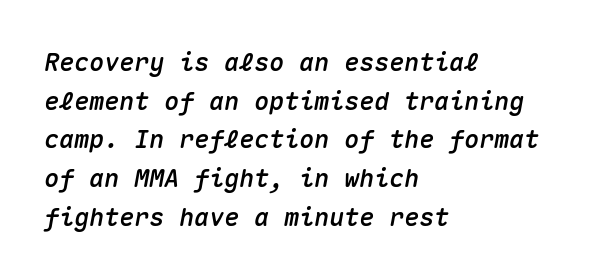
Q: Is the text italic (slanted)? A: Yes, it leans right by about 10 degrees.
Q: Is the text underlined? A: No.
Q: How is the paragraph aligned? A: Left-aligned.
Q: Is the spacing between letters normal or unusually wide? A: Normal.
Q: Is the spacing between lines tight, normal or loose? A: Normal.
